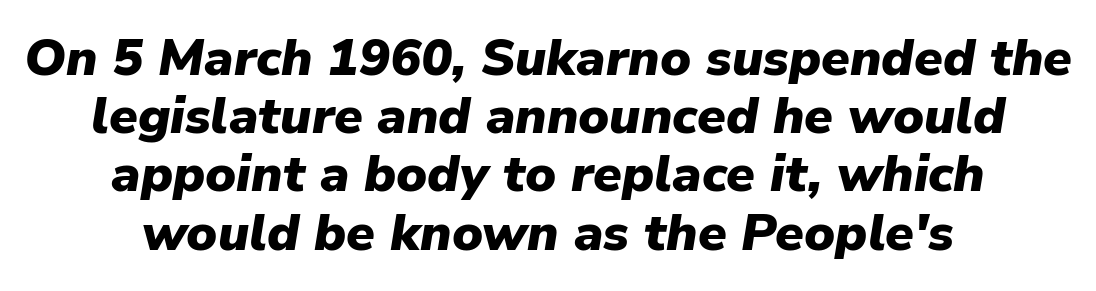
The glyphs look as if they've been sheared to an angle. Chunky letters — that's bold for sure. Cramped leading. Spacing verdict: proportional, widths tailored to each character. Lines of text with bare space underneath.
